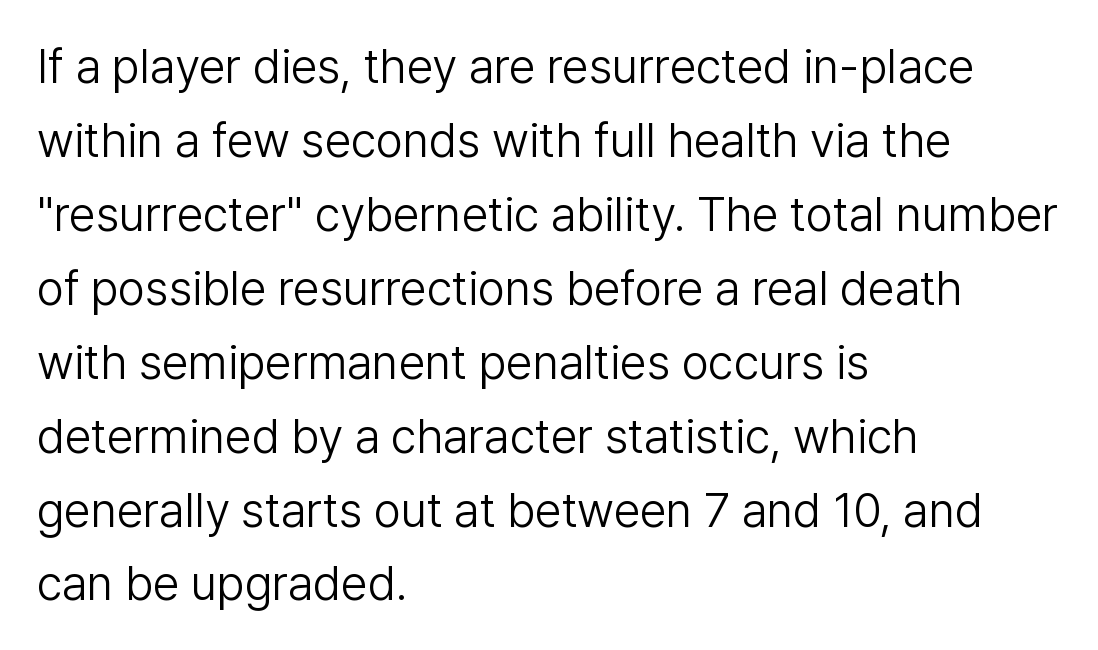
{"serif": "no", "italic": "no", "bold": "no", "weight": "light", "width": "normal", "stroke_contrast": "low", "x_height": "medium", "monospaced": "no", "underline": "no", "align": "left", "line_spacing": "normal", "line_spacing_ratio": 1.54, "letter_spacing": "normal", "letter_spacing_em": 0.0, "glyph_px": 48}
